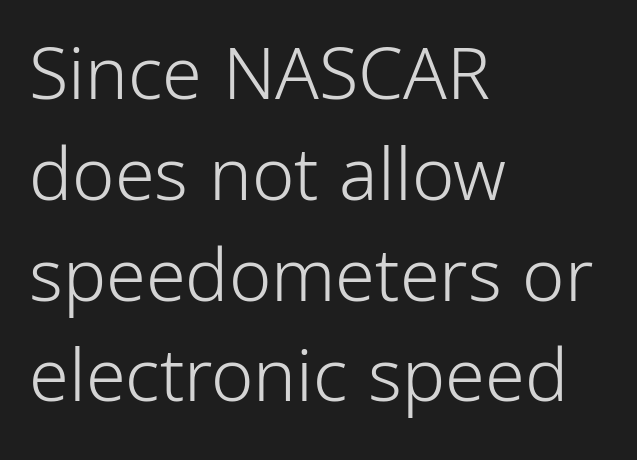
Q: Is the text bold? A: No.
Q: Is the text italic (slanted)? A: No, it is upright.
Q: Is the typeface a serif or a sans-serif typeface? A: Sans-serif.
Q: Is the text underlined? A: No.
Q: How is the paragraph aligned? A: Left-aligned.
Q: Is the spacing between letters normal or unusually wide? A: Normal.
Q: Is the spacing between lines tight, normal or loose? A: Normal.
Q: Width (condensed, normal, or wide)? A: Condensed.
Q: Stroke contrast? A: Low.
Q: x-height? A: Medium.
Q: Monospaced? A: No.
